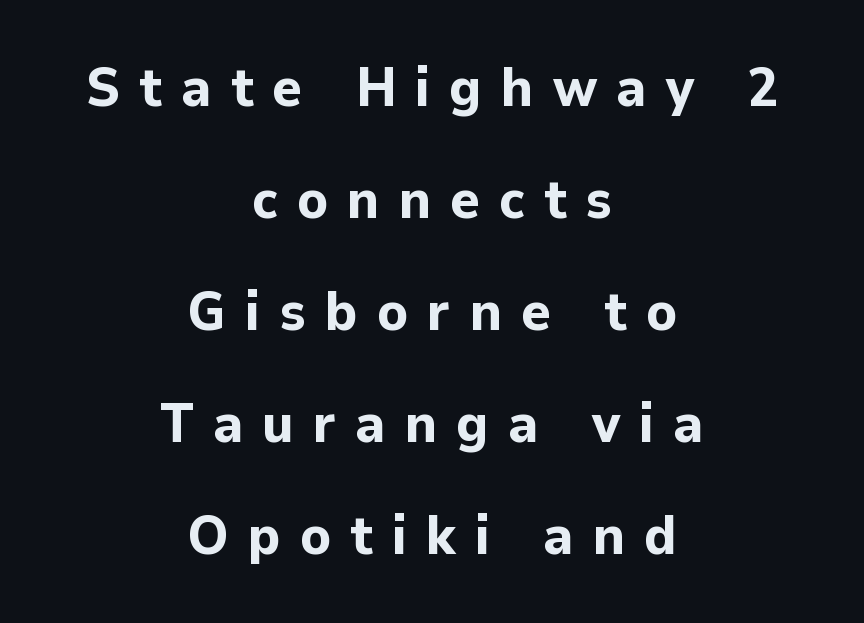
This is the regular roman posture of the typeface. The area under the type is left untouched. Quick note: interline space is abundant. The text block is weighted toward neither margin, spreading evenly from the middle. Looks like regular typesetting: each glyph gets only the width it needs.
